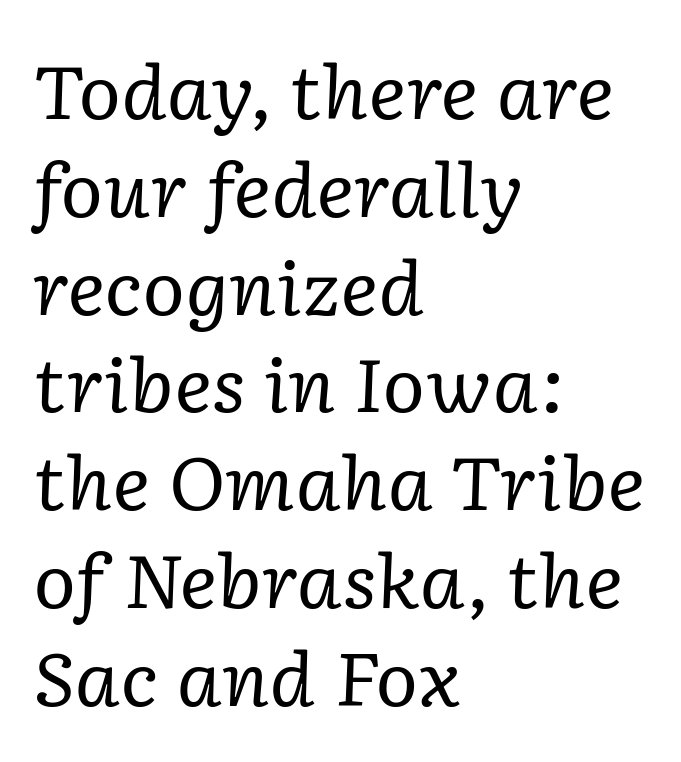
The image shows 73 px regular-weight serif type, italic (leaning right); set left-aligned, normal line spacing (1.34x), normal letter spacing, not underlined; low stroke contrast and a medium x-height.
